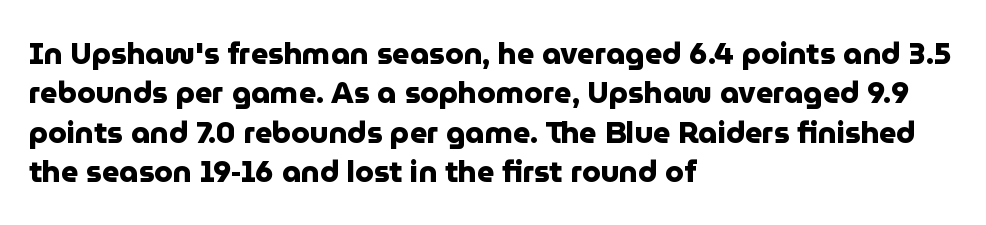
The image shows 30 px heavy sans-serif type, upright; set left-aligned, normal line spacing (1.31x), normal letter spacing, not underlined; low stroke contrast and a medium x-height.
